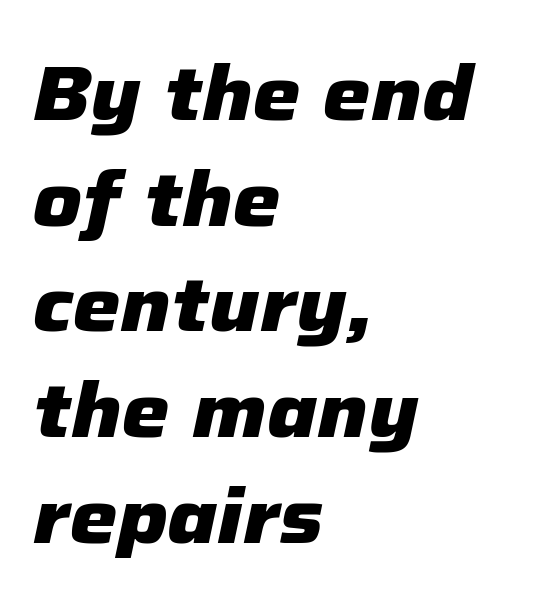
Q: Is the text bold? A: Yes.
Q: Is the text italic (slanted)? A: Yes, it leans right by about 12 degrees.
Q: Is the text underlined? A: No.
Q: How is the paragraph aligned? A: Left-aligned.
Q: Is the spacing between letters normal or unusually wide? A: Normal.
Q: Is the spacing between lines tight, normal or loose? A: Normal.
Q: Width (condensed, normal, or wide)? A: Normal.
Q: Stroke contrast? A: Low.
Q: x-height? A: Medium.
Q: Monospaced? A: No.
